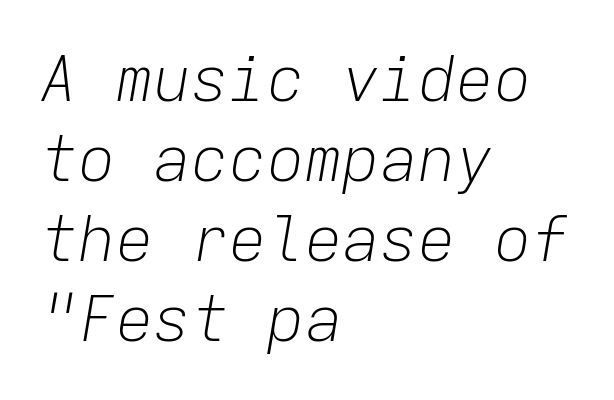
The image shows 63 px light type, italic (leaning right), monospaced; set left-aligned, normal line spacing (1.27x), normal letter spacing, not underlined; low stroke contrast and a medium x-height.
